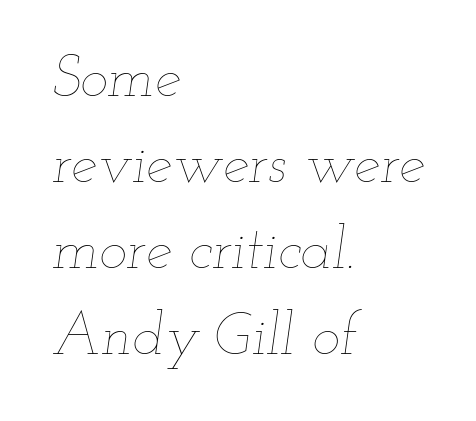
The image shows 59 px thin, wide type, italic (leaning right); set left-aligned, normal line spacing (1.46x), normal letter spacing, not underlined; low stroke contrast and a small x-height.
